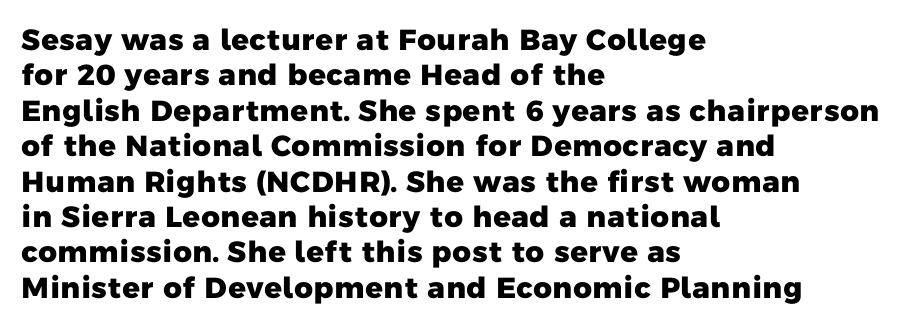
Q: Is the text bold? A: Yes.
Q: Is the typeface a serif or a sans-serif typeface? A: Sans-serif.
Q: Is the text underlined? A: No.
Q: How is the paragraph aligned? A: Left-aligned.
Q: Is the spacing between letters normal or unusually wide? A: Normal.
Q: Width (condensed, normal, or wide)? A: Normal.
Q: Stroke contrast? A: Low.
Q: x-height? A: Medium.
Q: Monospaced? A: No.
